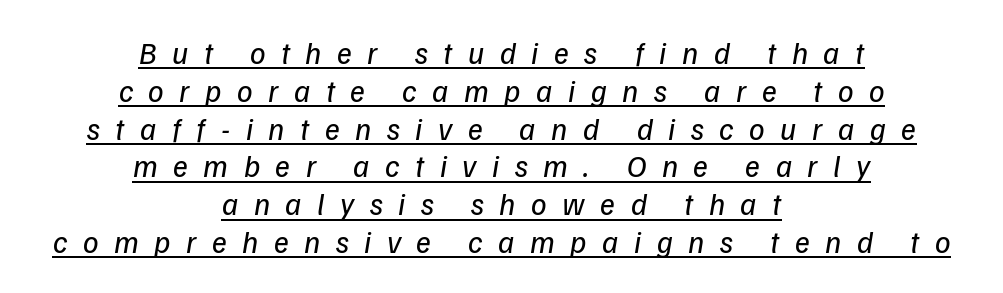
The image shows 31 px regular-weight sans-serif type; set centered, line spacing 1.22x, unusually wide letter spacing (+0.5 em), underlined; low stroke contrast and a medium x-height.
